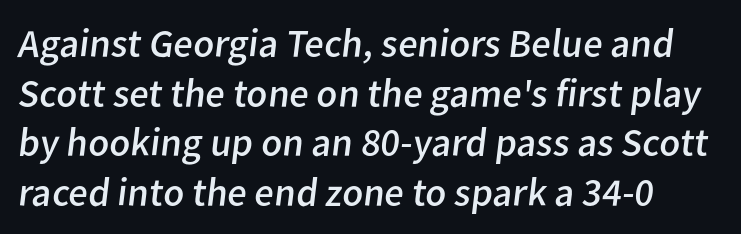
You could call the tracking neutral — neither tight nor loose. Line beginnings align vertically; line endings do not. The zone under the glyphs is completely vacant. The face used here is a sans, in the tradition of grotesques and geometrics. Proportional: the letters do not fall into vertical columns.
